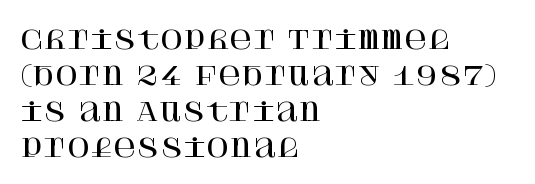
Q: Is the text italic (slanted)? A: No, it is upright.
Q: Is the text underlined? A: No.
Q: How is the paragraph aligned? A: Left-aligned.
Q: Is the spacing between letters normal or unusually wide? A: Normal.
Q: Is the spacing between lines tight, normal or loose? A: Normal.
